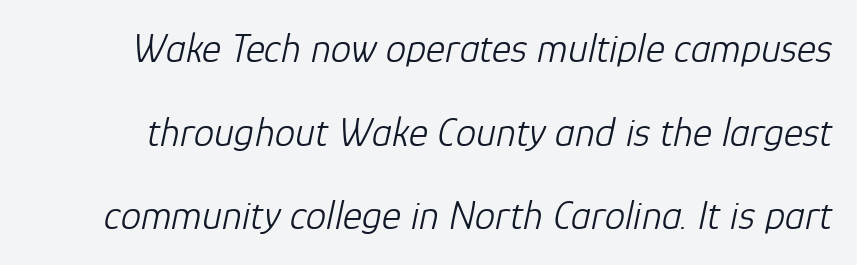
Q: Is the text bold? A: No.
Q: Is the text italic (slanted)? A: Yes, it leans right by about 12 degrees.
Q: Is the text underlined? A: No.
Q: Is the spacing between letters normal or unusually wide? A: Normal.
Q: Is the spacing between lines tight, normal or loose? A: Loose.
Q: Width (condensed, normal, or wide)? A: Normal.
Q: Stroke contrast? A: Low.
Q: x-height? A: Medium.
Q: Monospaced? A: No.
